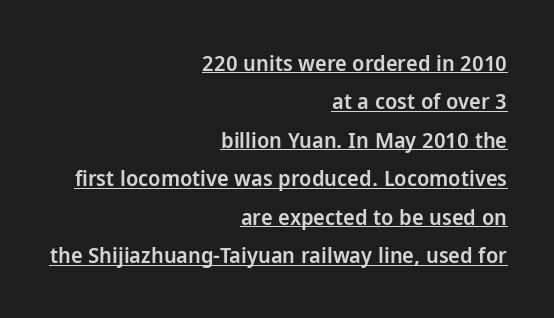
{"italic": "no", "bold": "semi", "underline": "yes", "align": "right", "line_spacing_ratio": 1.75, "letter_spacing": "normal", "letter_spacing_em": 0.0, "glyph_px": 22}
